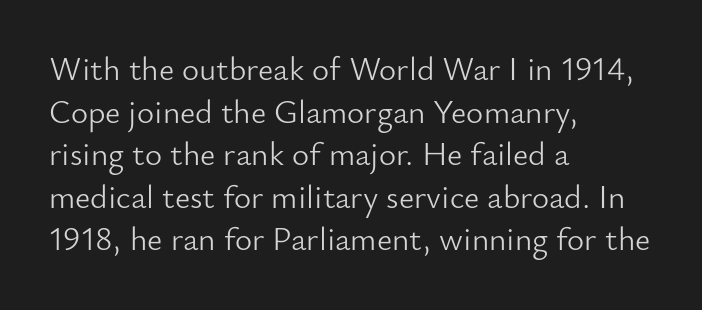
{"serif": "no", "italic": "no", "bold": "no", "weight": "light", "width": "normal", "stroke_contrast": "low", "x_height": "small", "monospaced": "no", "underline": "no", "align": "left", "line_spacing": "normal", "line_spacing_ratio": 1.29, "letter_spacing": "normal", "letter_spacing_em": 0.0, "glyph_px": 33}
